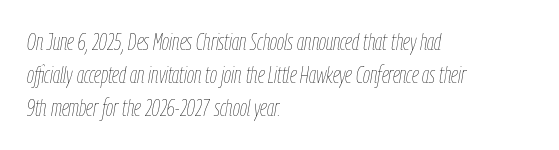
The image shows 23 px text type, italic (leaning right); set left-aligned, normal line spacing (1.44x), normal letter spacing, not underlined.
